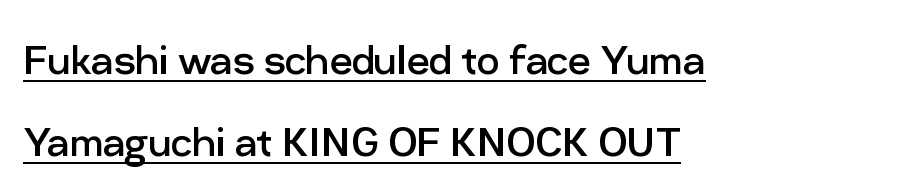
{"serif": "no", "italic": "no", "bold": "no", "weight": "regular", "width": "normal", "stroke_contrast": "low", "x_height": "medium", "monospaced": "no", "underline": "yes", "align": "left", "line_spacing": "normal", "line_spacing_ratio": 1.64, "letter_spacing": "normal", "letter_spacing_em": 0.0, "glyph_px": 50}
